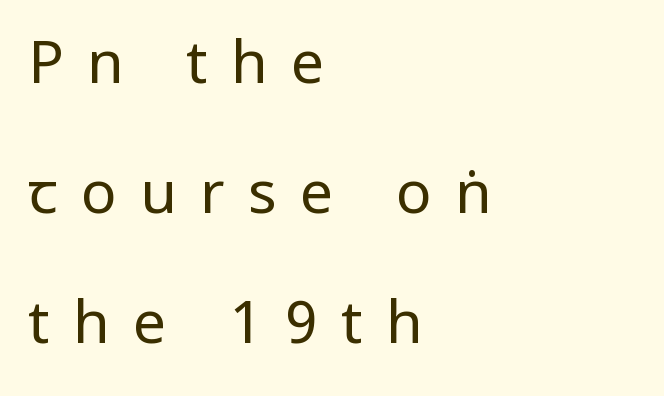
{"serif": "no", "italic": "no", "bold": "no", "weight": "regular", "width": "condensed", "stroke_contrast": "low", "x_height": "large", "monospaced": "no", "underline": "no", "align": "left", "line_spacing": "loose", "line_spacing_ratio": 2.2, "letter_spacing": "wide", "letter_spacing_em": 0.4, "glyph_px": 59}
